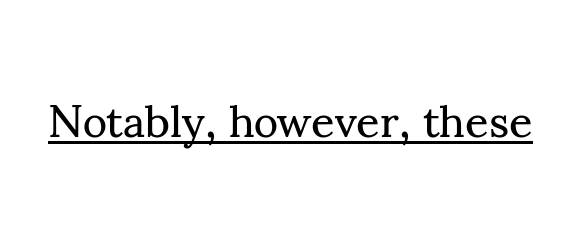
Q: Is the text bold? A: No.
Q: Is the text italic (slanted)? A: No, it is upright.
Q: Is the typeface a serif or a sans-serif typeface? A: Serif.
Q: Is the text underlined? A: Yes.
Q: Is the spacing between letters normal or unusually wide? A: Normal.
Q: Width (condensed, normal, or wide)? A: Normal.
Q: Stroke contrast? A: Medium.
Q: x-height? A: Small.
Q: Monospaced? A: No.
